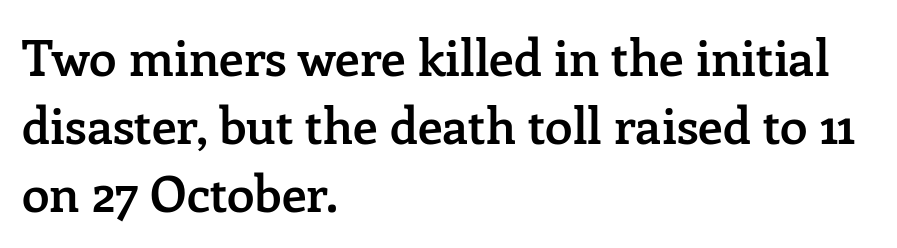
Serifs: yes, visible at the terminals of the letterforms. The passage shown is semibold, sitting just below true bold. Varying glyph widths throughout — classic text-font behaviour. Has an underline been added? It has not. If you drew a line through each stem, it would be perfectly vertical.
